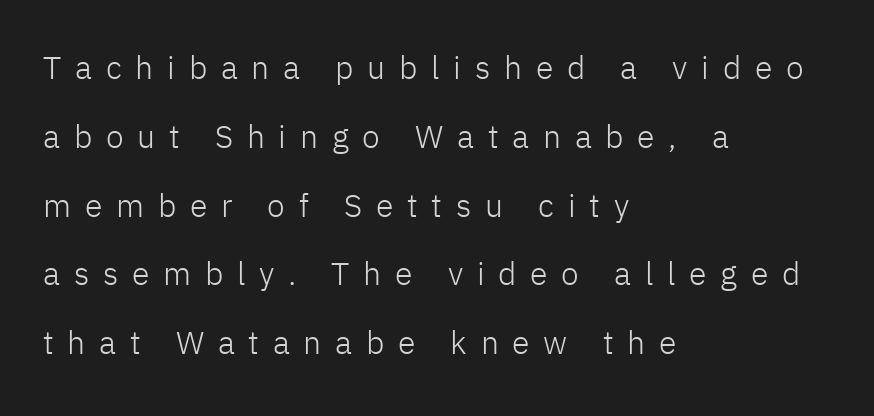
Q: Is the text bold? A: No.
Q: Is the text italic (slanted)? A: No, it is upright.
Q: Is the typeface a serif or a sans-serif typeface? A: Sans-serif.
Q: Is the text underlined? A: No.
Q: How is the paragraph aligned? A: Left-aligned.
Q: Is the spacing between letters normal or unusually wide? A: Unusually wide.
Q: Is the spacing between lines tight, normal or loose? A: Loose.
Q: Width (condensed, normal, or wide)? A: Normal.
Q: Stroke contrast? A: Low.
Q: x-height? A: Medium.
Q: Monospaced? A: No.
